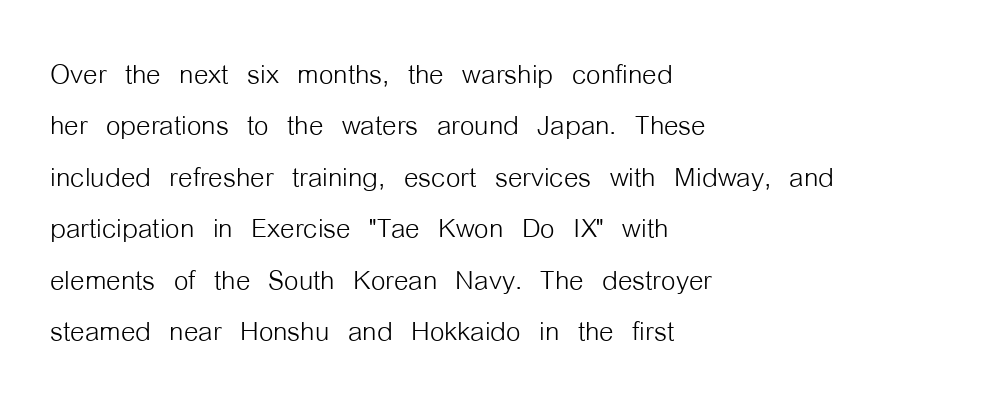
Q: Is the text bold? A: No.
Q: Is the text italic (slanted)? A: No, it is upright.
Q: Is the typeface a serif or a sans-serif typeface? A: Sans-serif.
Q: Is the text underlined? A: No.
Q: How is the paragraph aligned? A: Left-aligned.
Q: Is the spacing between letters normal or unusually wide? A: Normal.
Q: Is the spacing between lines tight, normal or loose? A: Normal.
Q: Width (condensed, normal, or wide)? A: Condensed.
Q: Stroke contrast? A: Low.
Q: x-height? A: Medium.
Q: Monospaced? A: No.
